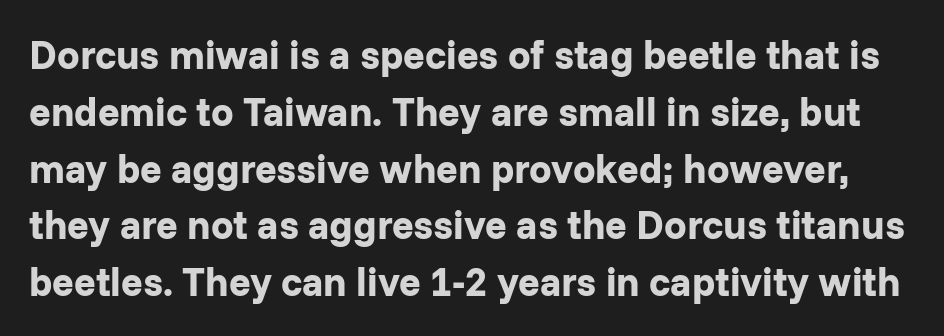
These lines were composed using upright roman letters. The line texture is even and compact thanks to regular tracking. Rule under the text: the space is simply empty. Each letter's strokes conclude bluntly, with no projecting serifs.
